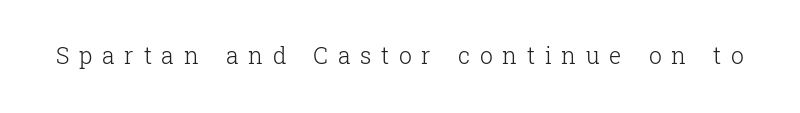
{"italic": "no", "bold": "no", "underline": "no", "letter_spacing": "wide", "letter_spacing_em": 0.42, "glyph_px": 23}
